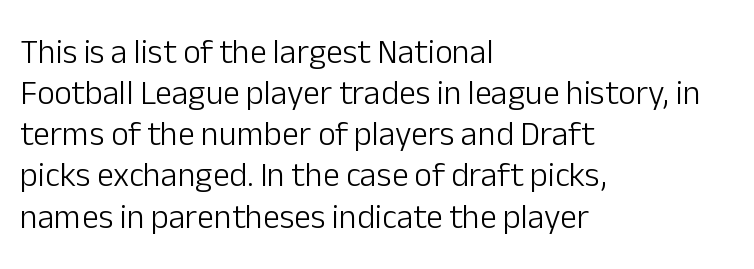
Q: Is the text bold? A: No.
Q: Is the text italic (slanted)? A: No, it is upright.
Q: Is the typeface a serif or a sans-serif typeface? A: Sans-serif.
Q: Is the text underlined? A: No.
Q: How is the paragraph aligned? A: Left-aligned.
Q: Is the spacing between letters normal or unusually wide? A: Normal.
Q: Width (condensed, normal, or wide)? A: Normal.
Q: Stroke contrast? A: Low.
Q: x-height? A: Medium.
Q: Monospaced? A: No.
